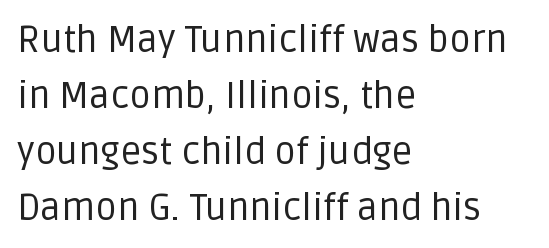
Any mark beneath the type? The region is blank. Posture: vertical. The face used here is proportionally spaced, like ordinary book or web type. Tracking here is standard; glyphs follow each other at the usual distance. The designer left line spacing at the default.
